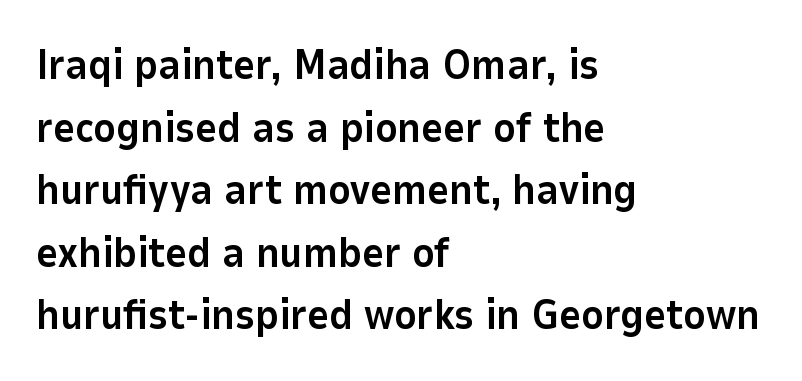
Q: Is the text bold? A: Yes.
Q: Is the text italic (slanted)? A: No, it is upright.
Q: Is the typeface a serif or a sans-serif typeface? A: Sans-serif.
Q: Is the text underlined? A: No.
Q: How is the paragraph aligned? A: Left-aligned.
Q: Is the spacing between letters normal or unusually wide? A: Normal.
Q: Is the spacing between lines tight, normal or loose? A: Normal.
Q: Width (condensed, normal, or wide)? A: Normal.
Q: Stroke contrast? A: Low.
Q: x-height? A: Medium.
Q: Monospaced? A: No.
